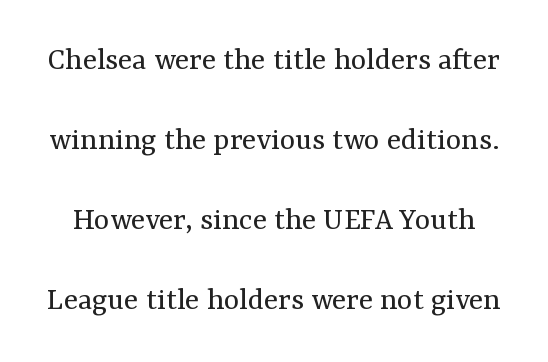
Q: Is the text bold? A: No.
Q: Is the text italic (slanted)? A: No, it is upright.
Q: Is the typeface a serif or a sans-serif typeface? A: Serif.
Q: Is the text underlined? A: No.
Q: Is the spacing between letters normal or unusually wide? A: Normal.
Q: Is the spacing between lines tight, normal or loose? A: Loose.
Q: Width (condensed, normal, or wide)? A: Normal.
Q: Stroke contrast? A: Medium.
Q: x-height? A: Medium.
Q: Monospaced? A: No.
